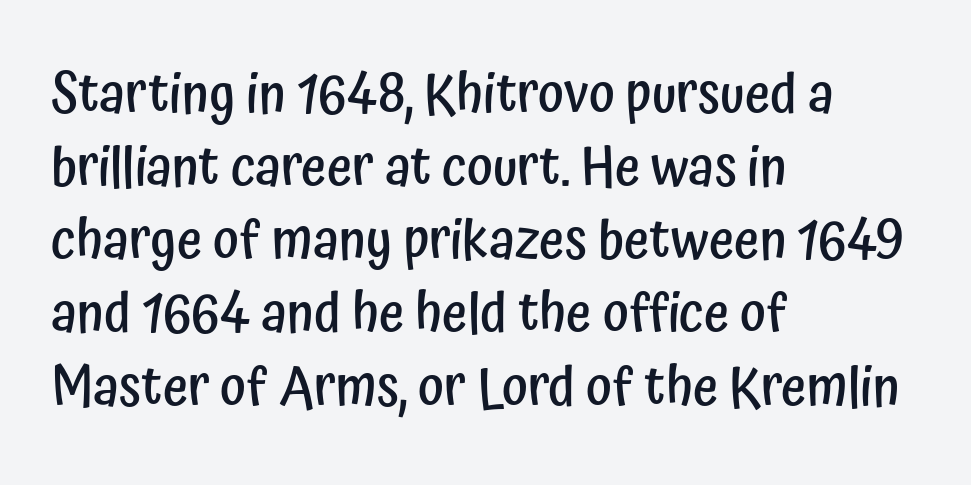
{"serif": "no", "italic": "no", "bold": "semi", "weight": "semibold", "width": "condensed", "stroke_contrast": "low", "x_height": "medium", "monospaced": "no", "underline": "no", "align": "left", "line_spacing": "normal", "line_spacing_ratio": 1.33, "letter_spacing": "normal", "letter_spacing_em": 0.0, "glyph_px": 55}
